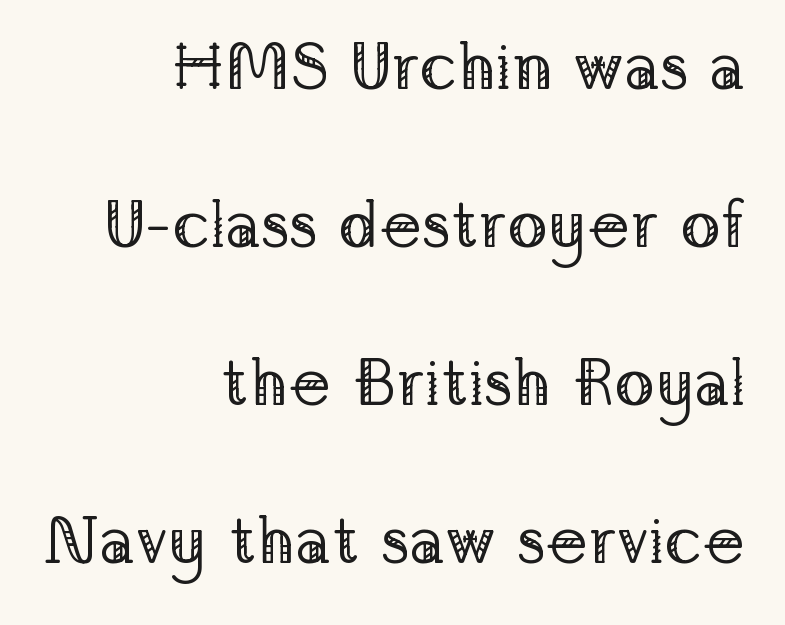
The image shows 67 px regular-weight serif type, upright; set right-aligned, loose line spacing (2.36x), normal letter spacing, not underlined; low stroke contrast and a medium x-height.
